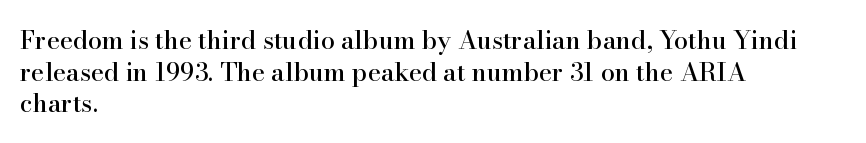
Q: Is the text italic (slanted)? A: No, it is upright.
Q: Is the text underlined? A: No.
Q: How is the paragraph aligned? A: Left-aligned.
Q: Is the spacing between letters normal or unusually wide? A: Normal.
Q: Is the spacing between lines tight, normal or loose? A: Normal.
